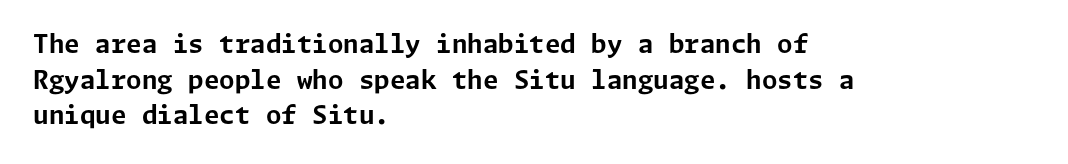
{"italic": "no", "bold": "yes", "underline": "no", "align": "left", "line_spacing": "normal", "line_spacing_ratio": 1.43, "letter_spacing": "normal", "letter_spacing_em": 0.0, "glyph_px": 25}
